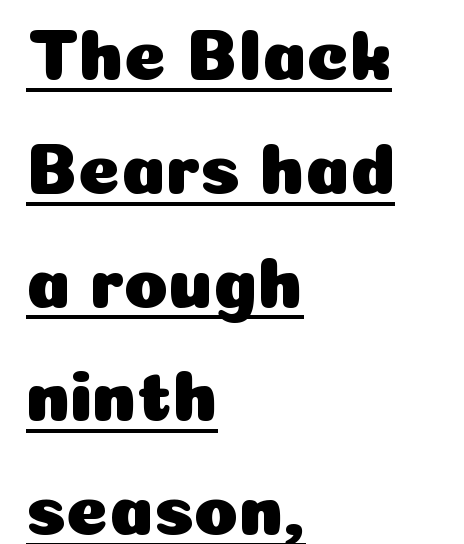
{"serif": "no", "italic": "no", "width": "normal", "stroke_contrast": "low", "x_height": "medium", "monospaced": "no", "underline": "yes", "align": "left", "line_spacing": "normal", "line_spacing_ratio": 1.58, "letter_spacing": "normal", "letter_spacing_em": 0.0, "glyph_px": 72}
